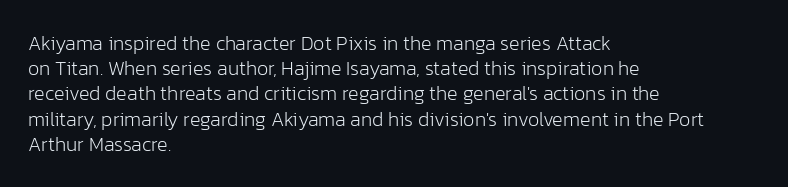
{"italic": "no", "bold": "no", "underline": "no", "align": "left", "line_spacing": "normal", "line_spacing_ratio": 1.26, "letter_spacing": "normal", "letter_spacing_em": 0.0, "glyph_px": 20}
